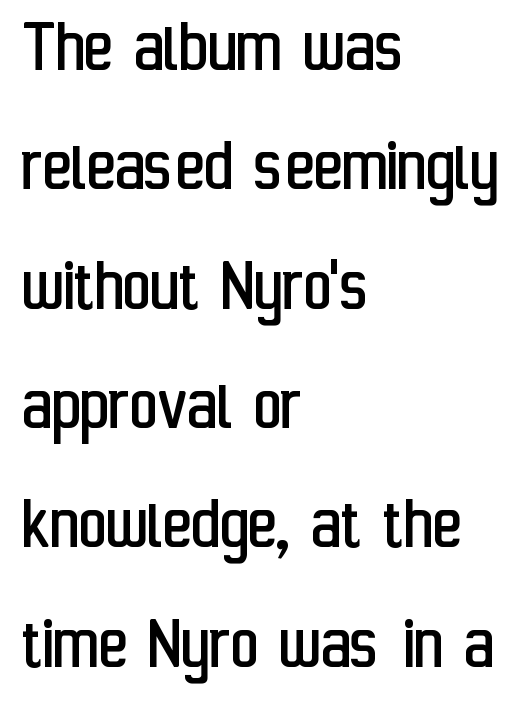
The gaps between neighbouring characters are ordinary and unremarkable. No italicization has been applied; the sample stays upright. The font is comparable to plain body text, perhaps lighter. The letters advance in unequal steps, a hallmark of proportional type. Reading down the column, the eye jumps a familiar distance to each next line. These lines are set flush left with a ragged right edge.
